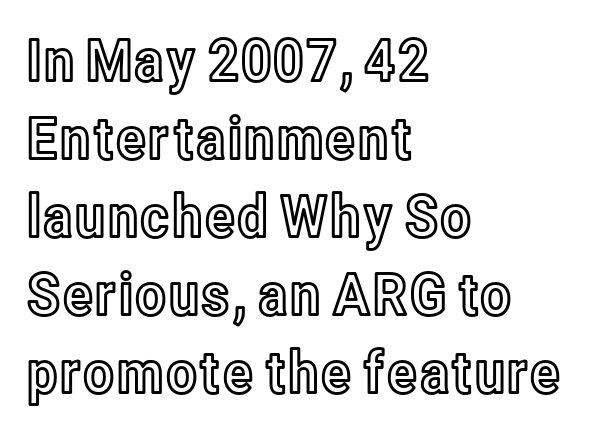
The image shows 59 px condensed type, upright; set left-aligned, normal line spacing (1.32x), normal letter spacing, not underlined; a medium x-height.
